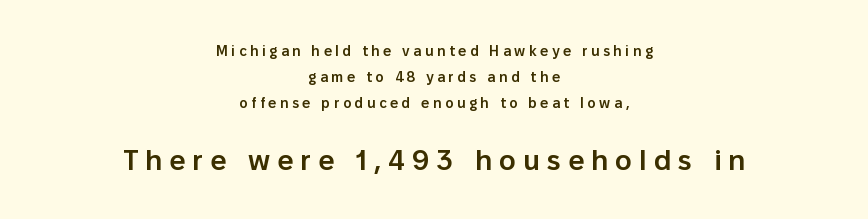
{"serif": "no", "italic": "no", "bold": "semi", "weight": "semibold", "width": "normal", "stroke_contrast": "low", "x_height": "medium", "monospaced": "no", "underline": "no", "align": "center", "line_spacing_ratio": 1.87, "letter_spacing": "wide", "letter_spacing_em": 0.26, "larger_block": "second", "size_ratio": 2.0, "glyph_px": 28}
